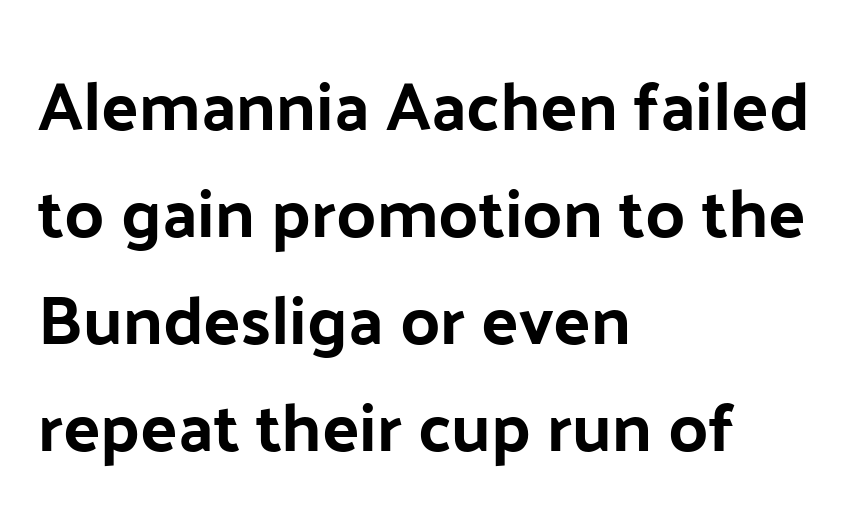
The specimen reads as upright at a glance. Where is the straight margin? On the left. The space beneath each line is pristine and unruled. Vertically, the passage feels balanced, rows spaced as you'd expect.
